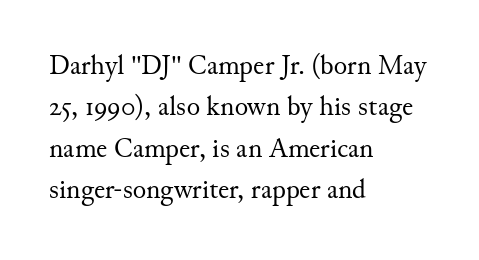
Q: Is the text bold? A: No.
Q: Is the text italic (slanted)? A: No, it is upright.
Q: Is the typeface a serif or a sans-serif typeface? A: Serif.
Q: Is the text underlined? A: No.
Q: How is the paragraph aligned? A: Left-aligned.
Q: Is the spacing between letters normal or unusually wide? A: Normal.
Q: Is the spacing between lines tight, normal or loose? A: Normal.
Q: Width (condensed, normal, or wide)? A: Normal.
Q: Stroke contrast? A: Medium.
Q: x-height? A: Small.
Q: Monospaced? A: No.
